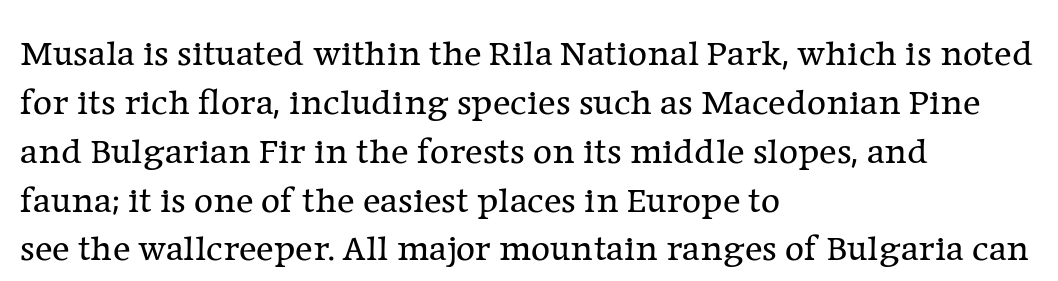
The image shows 37 px regular-weight serif type, upright; set left-aligned, normal line spacing (1.32x), normal letter spacing, not underlined; low stroke contrast and a medium x-height.
